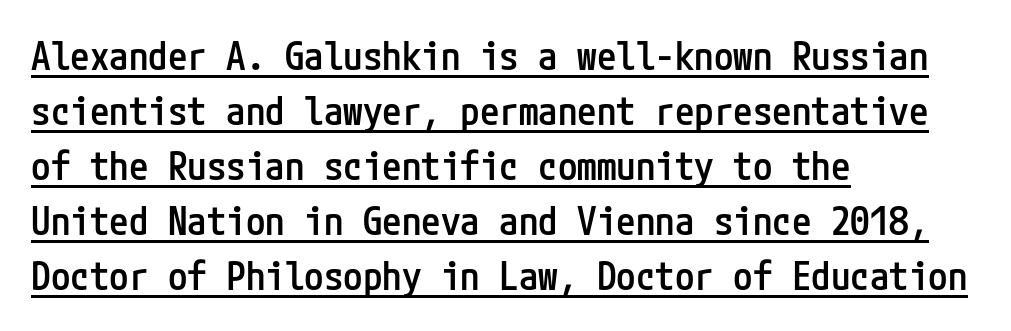
The image shows 39 px semibold, condensed sans-serif type, upright; set left-aligned, normal line spacing (1.41x), normal letter spacing, underlined; low stroke contrast and a medium x-height.
